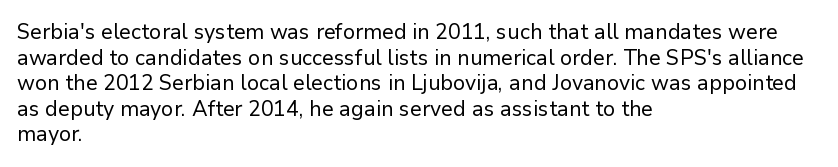
{"italic": "no", "bold": "no", "underline": "no", "align": "left", "line_spacing_ratio": 1.22, "letter_spacing": "normal", "letter_spacing_em": 0.0, "glyph_px": 21}
